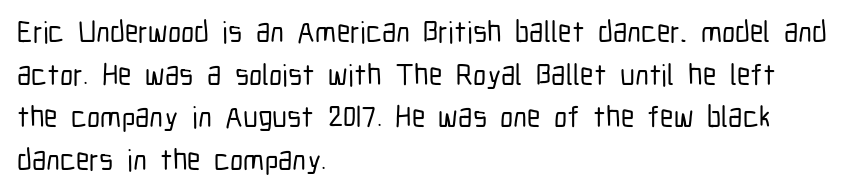
Regarding serifs, this sample does without them. Layout note: lines flush left. Descenders hang freely into open space. The face used here is proportionally spaced, like ordinary book or web type. Does the leading feel generous? No, just average.
